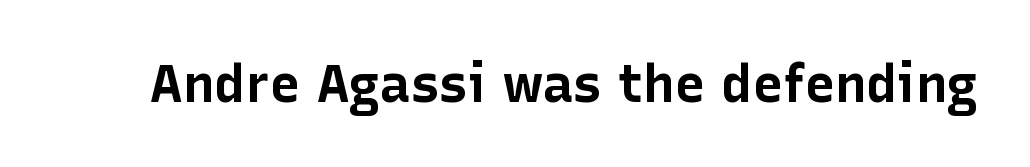
The face used here is rendered with its standard letterfit. Does the weight exceed regular? Yes, all the way to bold. Do the characters align in a grid? No, the font is proportional. Designer's note — italics off, roman on. Observe the absence of serifs on each vertical stroke in this sample. Plain, unruled lines of type.
